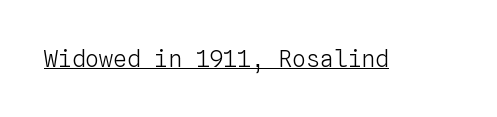
The image shows 23 px text type, upright; set normal letter spacing, underlined.
